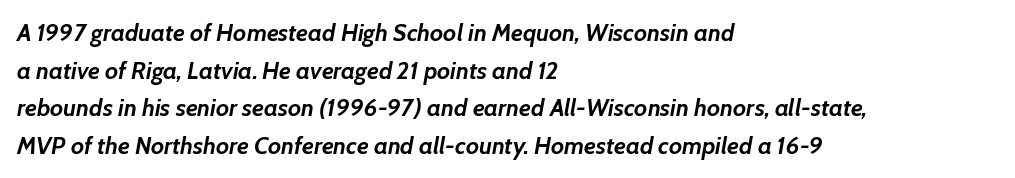
The font is running at its bold setting. Descender tails drop into unmarked territory. In terms of leading, this rendering sits right in the middle. Slanted lettering throughout.
